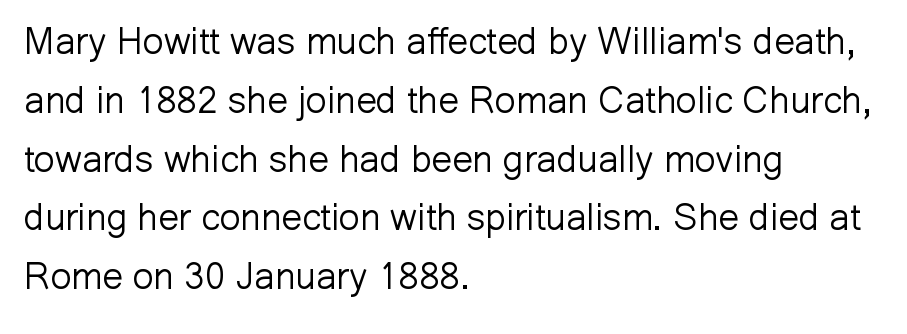
{"serif": "no", "italic": "no", "bold": "no", "weight": "light", "width": "normal", "stroke_contrast": "low", "x_height": "medium", "monospaced": "no", "underline": "no", "align": "left", "line_spacing": "normal", "line_spacing_ratio": 1.59, "letter_spacing": "normal", "letter_spacing_em": 0.0, "glyph_px": 37}
